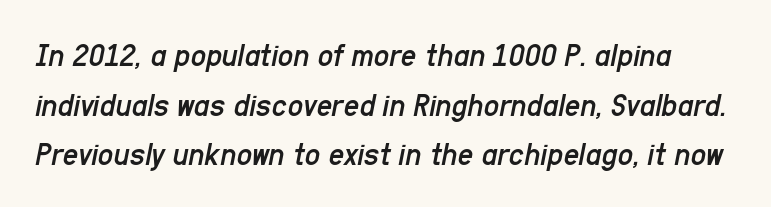
The passage shown is typed in a proportional face where columns would drift. Descender tails drop into unmarked territory. There is no visible air inserted between adjacent glyphs. The passage shown stacks its lines at a standard gap. The glyphs look as if they've been sheared to an angle. The characters are drawn with everyday or finer stroke widths.
